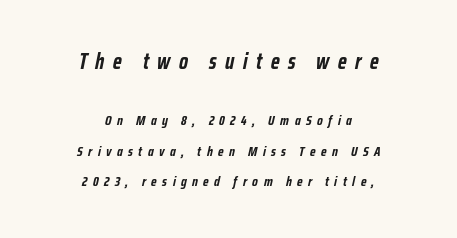
The image shows 22 px bold type, italic (leaning right); set centered, loose line spacing (2.17x), unusually wide letter spacing (+0.39 em), not underlined; the first (top) block is 1.57x larger.
